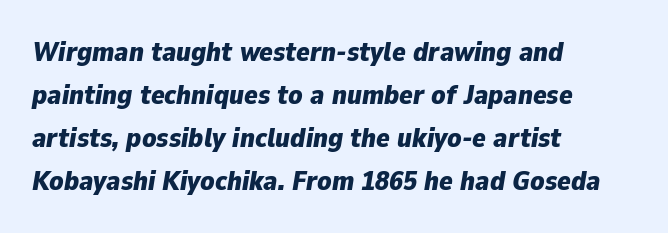
{"italic": "yes", "lean": "right", "slant_degrees": 9, "bold": "yes", "weight": "bold", "width": "normal", "stroke_contrast": "low", "x_height": "medium", "monospaced": "no", "underline": "no", "align": "left", "line_spacing": "normal", "line_spacing_ratio": 1.54, "letter_spacing": "normal", "letter_spacing_em": 0.0, "glyph_px": 28}
